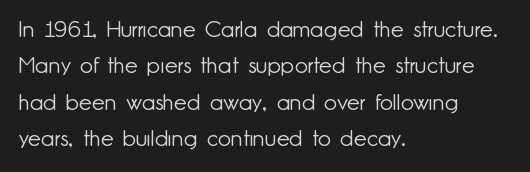
{"italic": "no", "bold": "no", "underline": "no", "align": "left", "line_spacing": "normal", "line_spacing_ratio": 1.58, "letter_spacing": "normal", "letter_spacing_em": 0.0, "glyph_px": 23}
